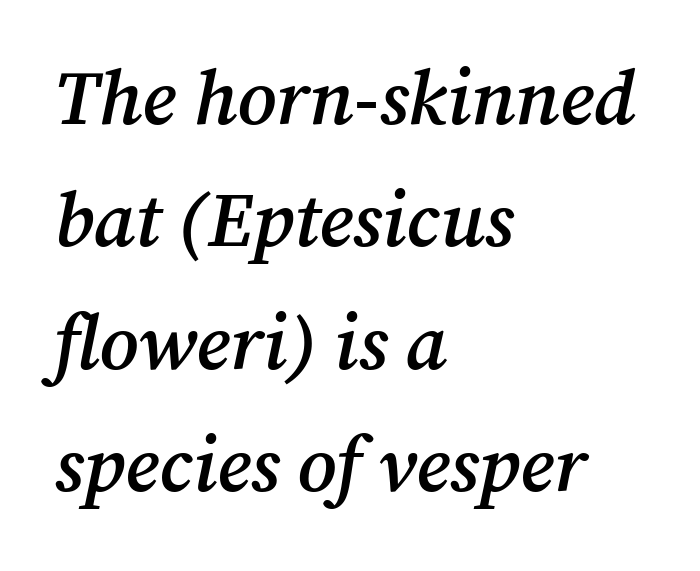
The image shows 77 px semibold serif type, italic (leaning right); set left-aligned, normal line spacing (1.59x), normal letter spacing, not underlined; medium stroke contrast and a medium x-height.
